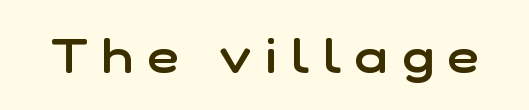
{"serif": "no", "italic": "no", "bold": "semi", "weight": "semibold", "width": "normal", "stroke_contrast": "low", "x_height": "medium", "monospaced": "no", "underline": "no", "letter_spacing": "wide", "letter_spacing_em": 0.29, "glyph_px": 49}
